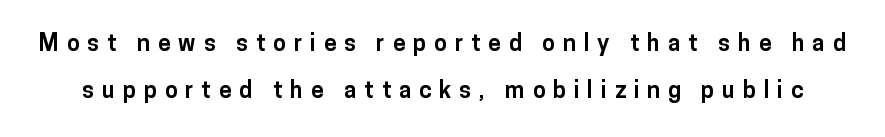
Q: Is the text bold? A: Yes.
Q: Is the text italic (slanted)? A: No, it is upright.
Q: Is the text underlined? A: No.
Q: Is the spacing between letters normal or unusually wide? A: Unusually wide.
Q: Is the spacing between lines tight, normal or loose? A: Loose.
